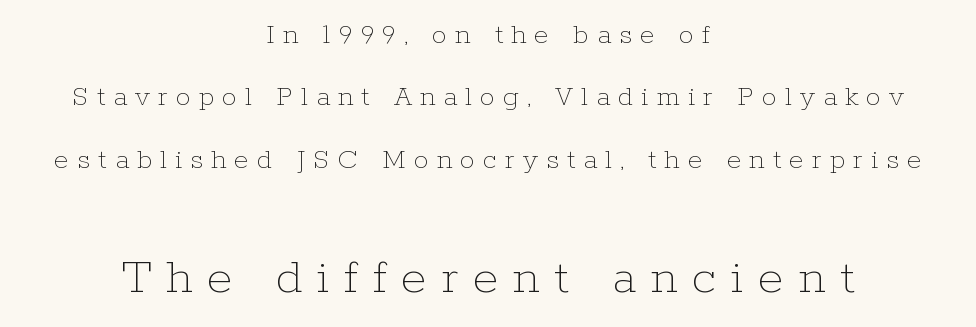
This rendering features lettering with no underline. The rendering uses natural spacing where letterforms have individual widths. Casual observation: everything's sitting right in the middle. Look at the glyph heights: the lower group is clearly the bigger setting. No heavy texture on the line: the type isn't bold. Substantial extra tracking has been applied to these lines.
